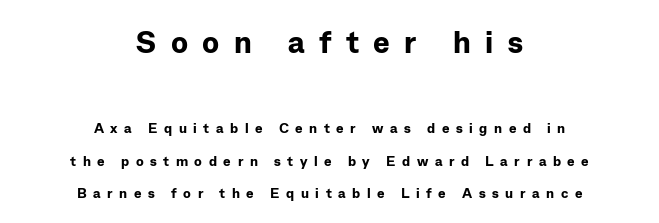
{"serif": "no", "italic": "no", "bold": "yes", "weight": "bold", "width": "normal", "stroke_contrast": "low", "x_height": "medium", "monospaced": "no", "underline": "no", "align": "center", "line_spacing": "loose", "line_spacing_ratio": 2.33, "letter_spacing": "wide", "letter_spacing_em": 0.47, "larger_block": "first", "size_ratio": 2.21, "glyph_px": 31}
